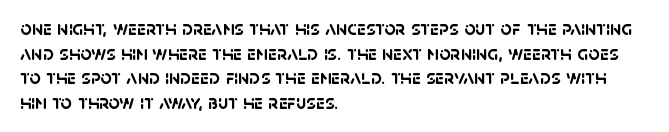
Q: Is the text bold? A: Yes.
Q: Is the text underlined? A: No.
Q: How is the paragraph aligned? A: Left-aligned.
Q: Is the spacing between letters normal or unusually wide? A: Normal.
